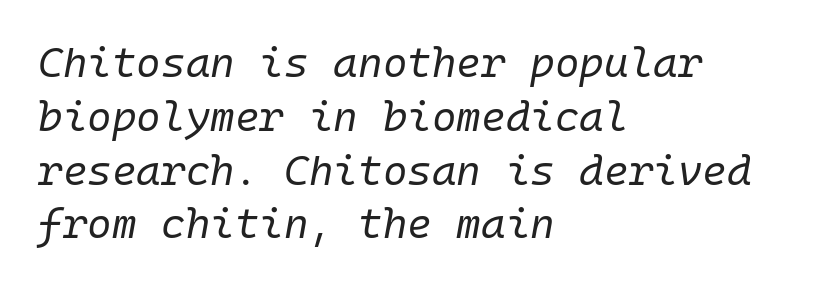
This block has exactly the height ordinary leading produces. The typesetting does not lean heavy: it is not bold. Spacing verdict: monospaced, one width for all characters. The letters sit at their default tracking, neither squeezed nor spread.
